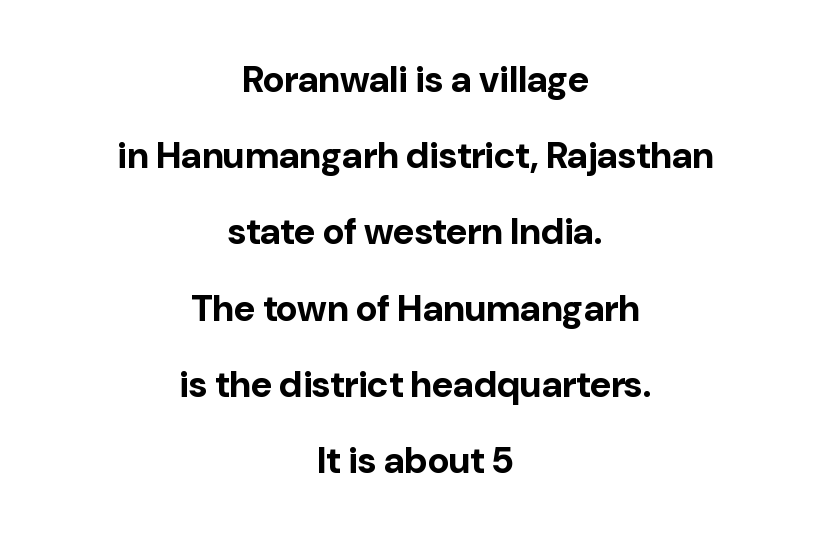
The image shows 37 px bold sans-serif type, upright; set centered, loose line spacing (2.06x), normal letter spacing, not underlined; low stroke contrast and a medium x-height.
